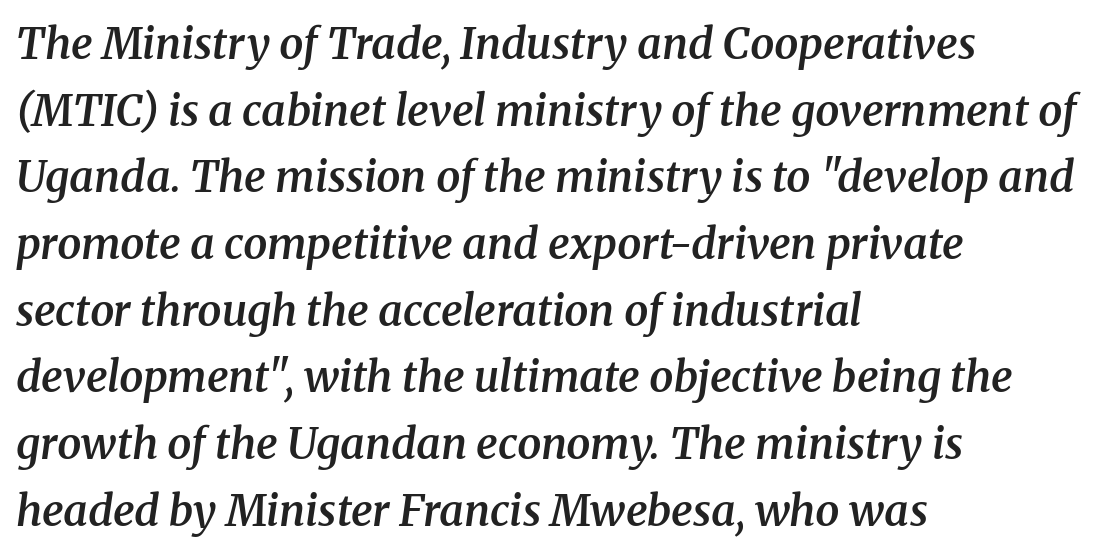
{"serif": "yes", "italic": "yes", "lean": "right", "slant_degrees": 8, "bold": "semi", "weight": "semibold", "width": "normal", "stroke_contrast": "medium", "x_height": "medium", "monospaced": "no", "underline": "no", "align": "left", "line_spacing": "normal", "line_spacing_ratio": 1.55, "letter_spacing": "normal", "letter_spacing_em": 0.0, "glyph_px": 43}
